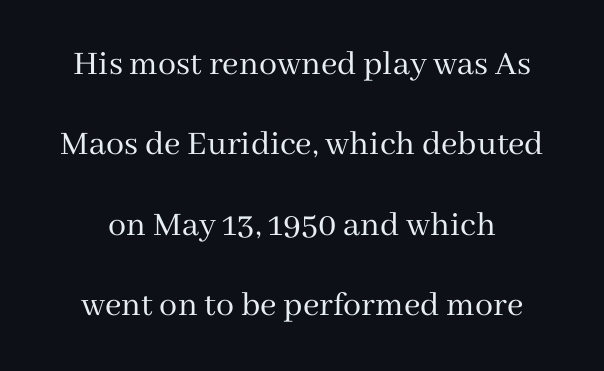
{"serif": "yes", "italic": "no", "bold": "no", "weight": "regular", "width": "normal", "stroke_contrast": "medium", "x_height": "medium", "monospaced": "no", "underline": "no", "line_spacing": "loose", "line_spacing_ratio": 2.23, "letter_spacing": "normal", "letter_spacing_em": 0.0, "glyph_px": 36}
